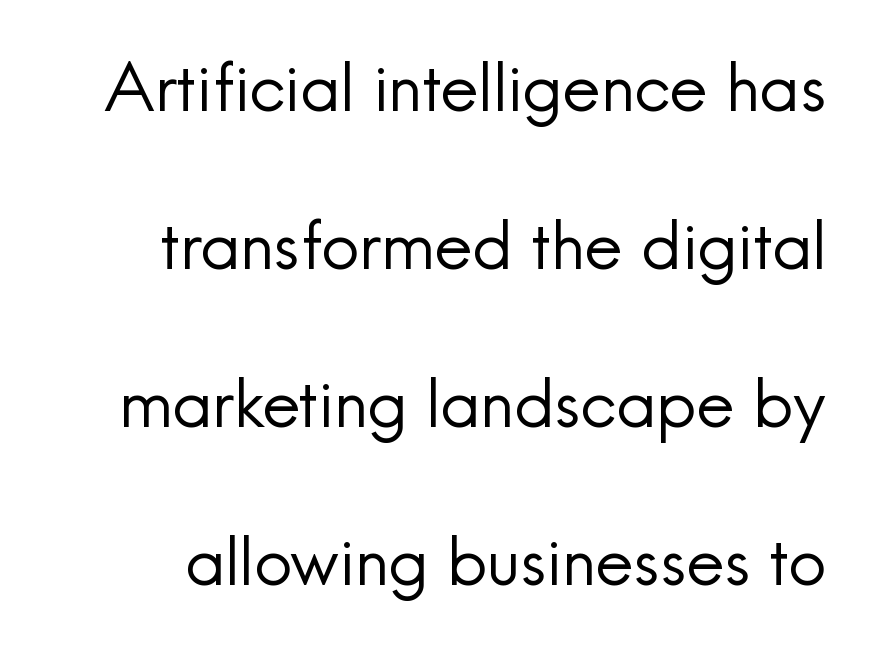
A bare baseline throughout the passage. The specimen reads as upright at a glance. On a weight scale, this lands at 450 or below. Observe the ordinary spacing: letters are neighbours, not strangers. Do the characters align in a grid? No, the font is proportional. This rendering employs a face without finishing strokes, i.e., a sans-serif.
